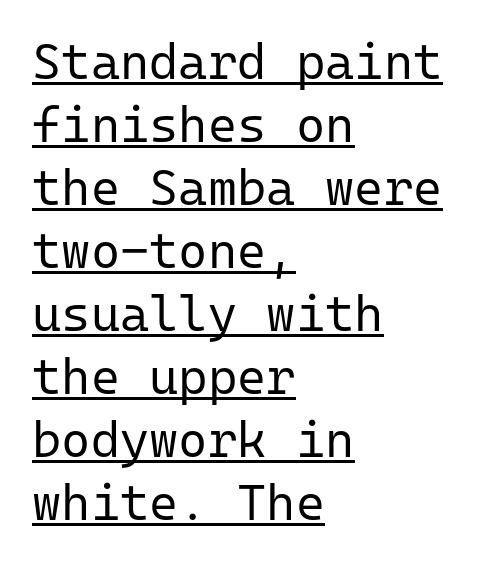
The image shows 50 px regular-weight sans-serif type, upright, monospaced; set left-aligned, normal line spacing (1.26x), normal letter spacing, underlined; low stroke contrast and a medium x-height.
